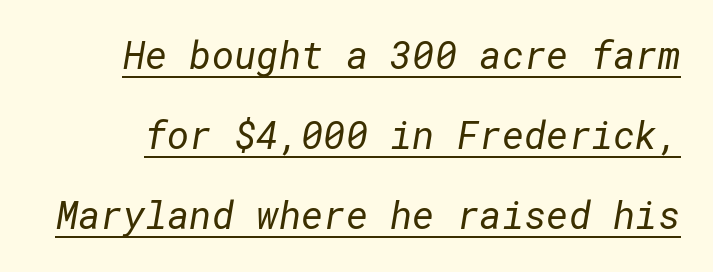
Is this a heavy cut? Hardly; it is regular or lighter. In terms of letterform style, serifs are entirely absent. A great deal of white space separates one row of letters from the next. This sample carries an underscore along the baseline area. How are the letters spaced? Ordinarily, with no added tracking.
